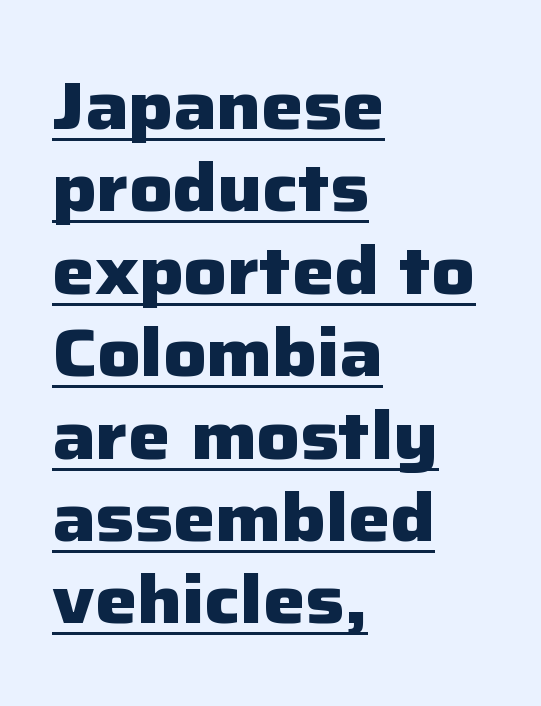
Q: Is the text bold? A: Yes.
Q: Is the text italic (slanted)? A: No, it is upright.
Q: Is the typeface a serif or a sans-serif typeface? A: Sans-serif.
Q: Is the text underlined? A: Yes.
Q: How is the paragraph aligned? A: Left-aligned.
Q: Is the spacing between letters normal or unusually wide? A: Normal.
Q: Width (condensed, normal, or wide)? A: Normal.
Q: Stroke contrast? A: Low.
Q: x-height? A: Medium.
Q: Monospaced? A: No.
